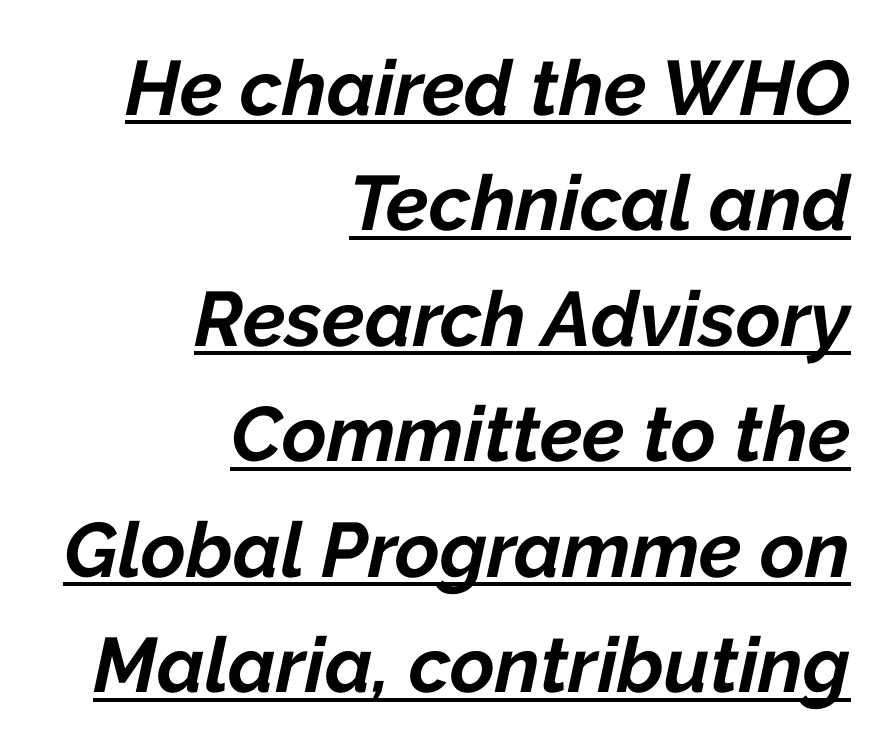
{"italic": "yes", "lean": "right", "slant_degrees": 12, "bold": "yes", "weight": "bold", "width": "normal", "stroke_contrast": "low", "x_height": "medium", "monospaced": "no", "underline": "yes", "align": "right", "line_spacing": "normal", "line_spacing_ratio": 1.5, "letter_spacing": "normal", "letter_spacing_em": 0.0, "glyph_px": 77}
